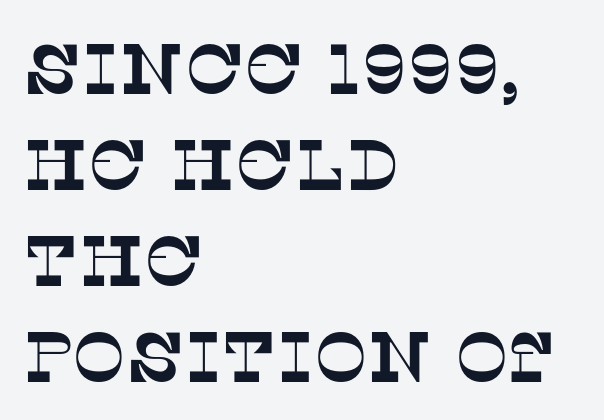
Serif or sans? Serif — the stroke terminals have little feet. Caption: multi-line text, flush left, ragged right. The lines sit at an ordinary, default distance from one another. Note the varied advance widths — an 'i' is clearly narrower than an 'm'.
